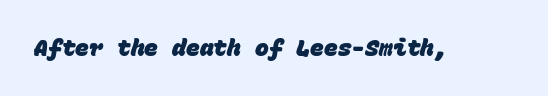
Compared with typical body copy, the letter spacing here is the same. A bare baseline throughout the passage. Chunky letters — that's bold for sure.
